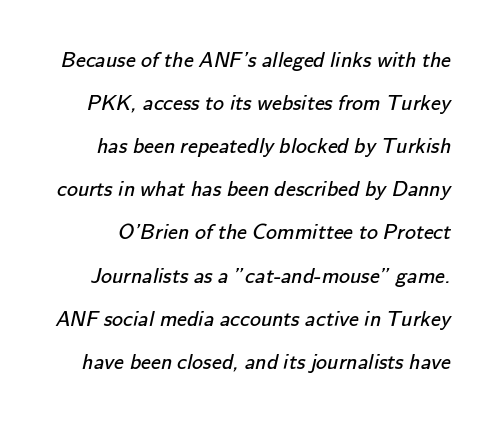
{"bold": "no", "underline": "no", "line_spacing": "loose", "line_spacing_ratio": 1.96, "letter_spacing": "normal", "letter_spacing_em": 0.0, "glyph_px": 22}
